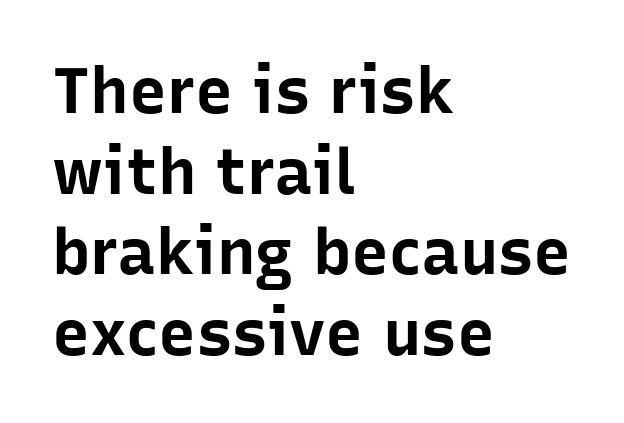
Baseline-to-baseline distance is the conventional proportion of letter height. The face used here has the dense, thick strokes of a bold. The glyphs in this specimen are sans serif. Glance below the letters and you will spot only blank space.
